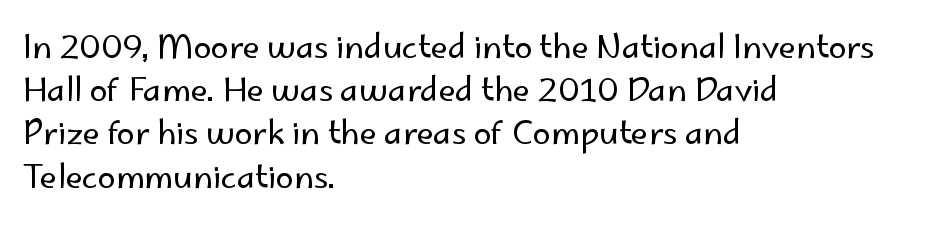
Q: Is the text bold? A: No.
Q: Is the text italic (slanted)? A: No, it is upright.
Q: Is the typeface a serif or a sans-serif typeface? A: Sans-serif.
Q: Is the text underlined? A: No.
Q: How is the paragraph aligned? A: Left-aligned.
Q: Is the spacing between letters normal or unusually wide? A: Normal.
Q: Is the spacing between lines tight, normal or loose? A: Normal.
Q: Width (condensed, normal, or wide)? A: Normal.
Q: Stroke contrast? A: Low.
Q: x-height? A: Small.
Q: Monospaced? A: No.
